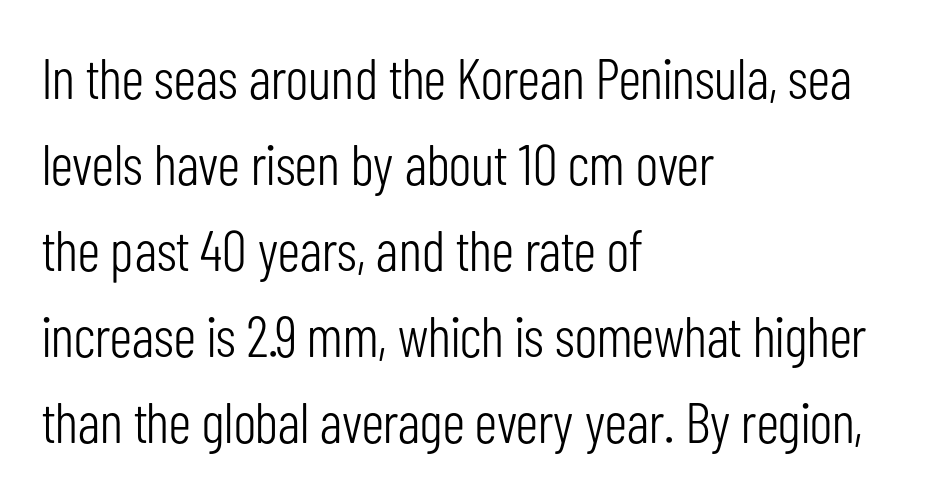
Q: Is the text bold? A: No.
Q: Is the text italic (slanted)? A: No, it is upright.
Q: Is the typeface a serif or a sans-serif typeface? A: Sans-serif.
Q: Is the text underlined? A: No.
Q: How is the paragraph aligned? A: Left-aligned.
Q: Is the spacing between letters normal or unusually wide? A: Normal.
Q: Is the spacing between lines tight, normal or loose? A: Normal.
Q: Width (condensed, normal, or wide)? A: Condensed.
Q: Stroke contrast? A: Low.
Q: x-height? A: Medium.
Q: Monospaced? A: No.
